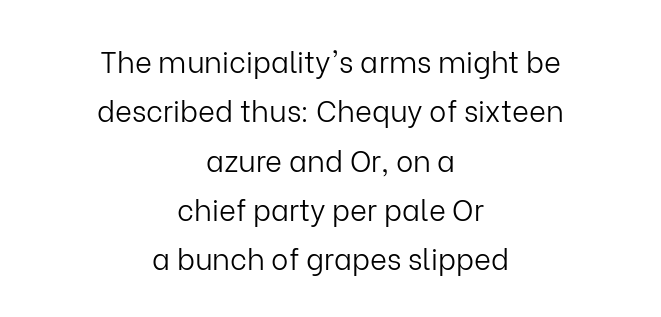
{"serif": "no", "italic": "no", "bold": "no", "weight": "light", "width": "normal", "stroke_contrast": "low", "x_height": "medium", "monospaced": "no", "underline": "no", "align": "center", "line_spacing": "normal", "line_spacing_ratio": 1.7, "letter_spacing": "normal", "letter_spacing_em": 0.0, "glyph_px": 29}
